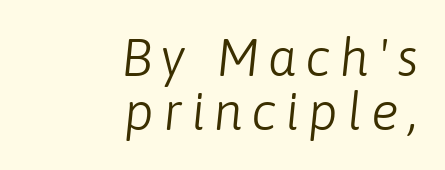
Q: Is the text bold? A: No.
Q: Is the text italic (slanted)? A: Yes, it leans right by about 6 degrees.
Q: Is the text underlined? A: No.
Q: How is the paragraph aligned? A: Right-aligned.
Q: Is the spacing between lines tight, normal or loose? A: Tight.
Q: Width (condensed, normal, or wide)? A: Normal.
Q: Stroke contrast? A: Low.
Q: x-height? A: Medium.
Q: Monospaced? A: No.
